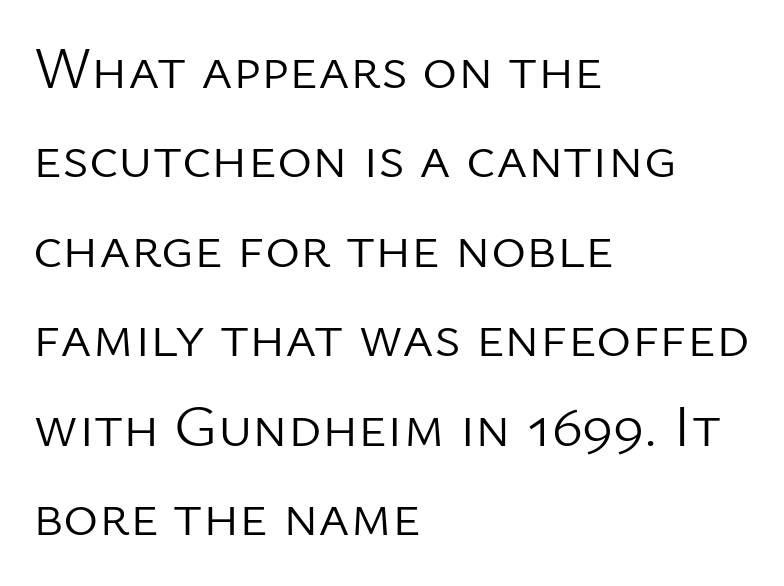
The image shows 60 px light sans-serif type, upright; set left-aligned, normal line spacing (1.49x), normal letter spacing, not underlined; low stroke contrast and a medium x-height.
